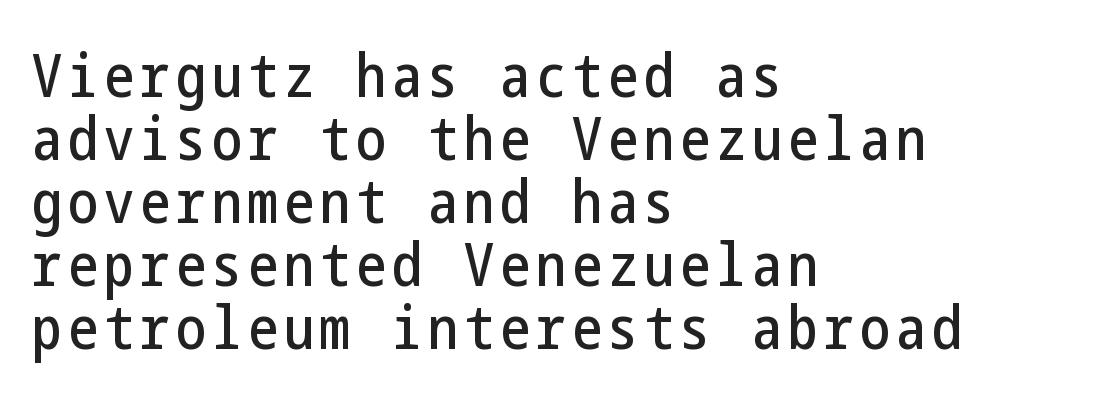
The image shows 60 px condensed sans-serif type, upright; set left-aligned, tight line spacing (1.05x), not underlined; low stroke contrast and a medium x-height.
